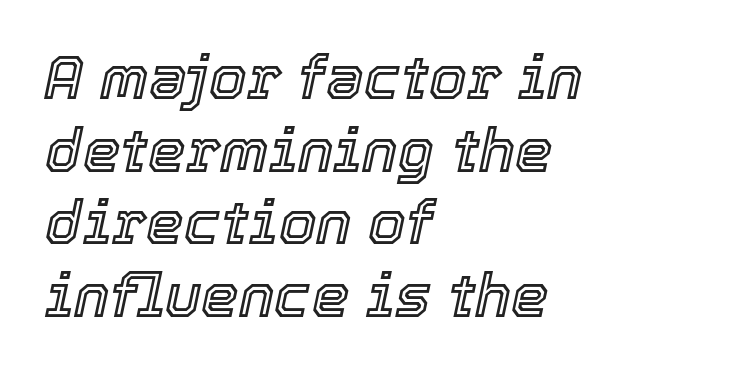
{"italic": "yes", "lean": "right", "slant_degrees": 12, "width": "normal", "x_height": "medium", "monospaced": "no", "underline": "no", "align": "left", "line_spacing_ratio": 1.21, "letter_spacing": "normal", "letter_spacing_em": 0.0, "glyph_px": 60}
